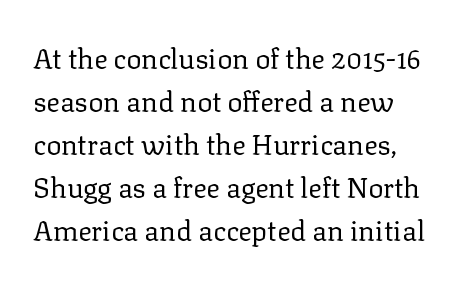
{"serif": "yes", "italic": "no", "bold": "no", "weight": "regular", "width": "normal", "stroke_contrast": "low", "x_height": "medium", "monospaced": "no", "underline": "no", "align": "left", "line_spacing": "normal", "line_spacing_ratio": 1.54, "letter_spacing": "normal", "letter_spacing_em": 0.0, "glyph_px": 28}
